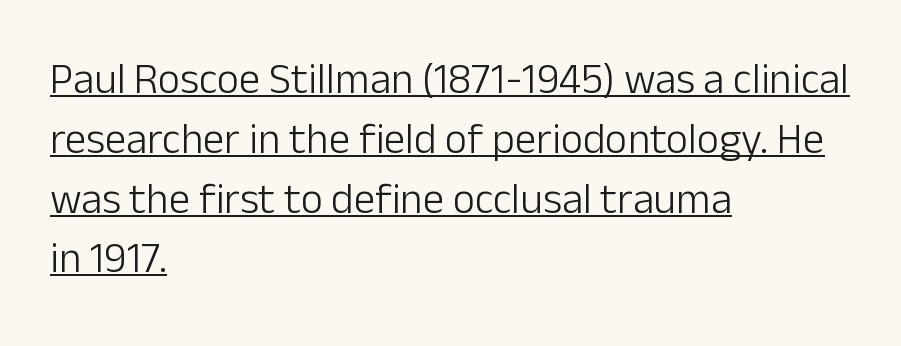
It's the straight-up-and-down kind of type. The passage shown is not bold in any degree. Check where the strokes stop: nothing finishes them off — pure sans. In designer terms, the underline attribute is active on this setting. Normally led — the rows are evenly, conventionally spaced.
